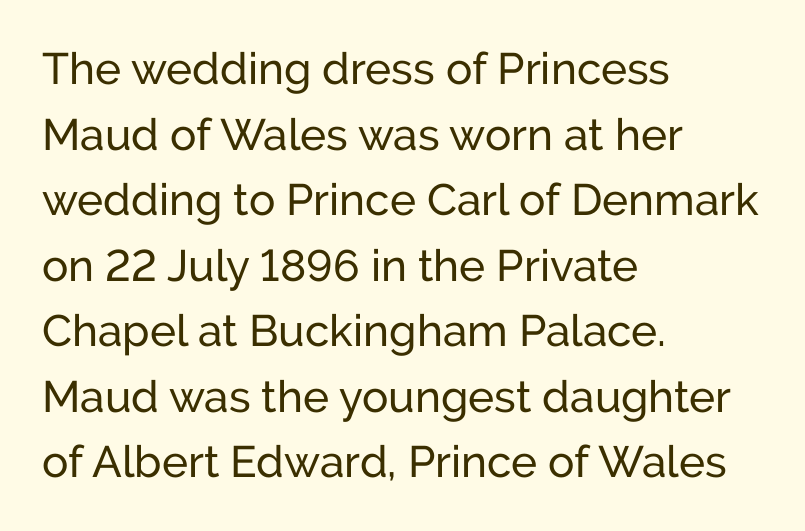
Q: Is the text italic (slanted)? A: No, it is upright.
Q: Is the typeface a serif or a sans-serif typeface? A: Sans-serif.
Q: Is the text underlined? A: No.
Q: How is the paragraph aligned? A: Left-aligned.
Q: Is the spacing between letters normal or unusually wide? A: Normal.
Q: Is the spacing between lines tight, normal or loose? A: Normal.
Q: Width (condensed, normal, or wide)? A: Normal.
Q: Stroke contrast? A: Low.
Q: x-height? A: Medium.
Q: Monospaced? A: No.
